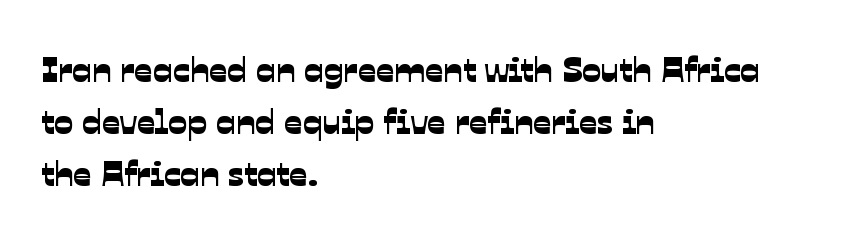
{"serif": "no", "width": "normal", "stroke_contrast": "low", "x_height": "medium", "monospaced": "no", "underline": "no", "align": "left", "line_spacing": "normal", "line_spacing_ratio": 1.45, "letter_spacing": "normal", "letter_spacing_em": 0.0, "glyph_px": 36}
